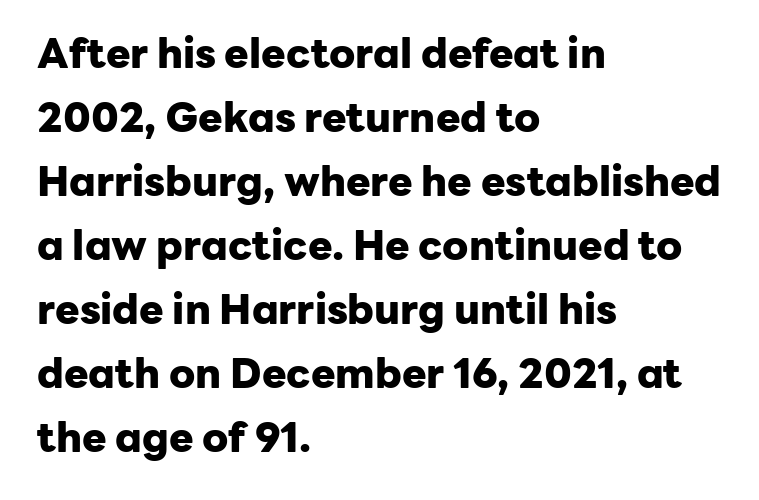
{"serif": "no", "italic": "no", "bold": "yes", "weight": "heavy", "width": "normal", "stroke_contrast": "low", "x_height": "medium", "monospaced": "no", "underline": "no", "align": "left", "line_spacing": "normal", "line_spacing_ratio": 1.56, "letter_spacing": "normal", "letter_spacing_em": 0.0, "glyph_px": 41}
